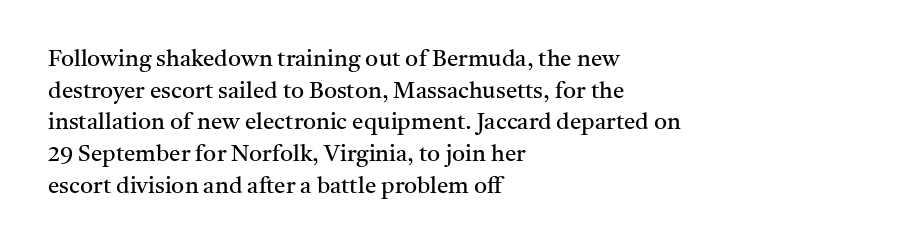
A roman cut, with each character standing at attention. Line spacing here is normal. The text block is weighted toward the left margin, trailing off unevenly rightward. Lines of text with bare space underneath. Nothing unusual about the tracking: characters are spaced as the font intends. A quiet, ordinary-to-light weight characterises the typeface.
